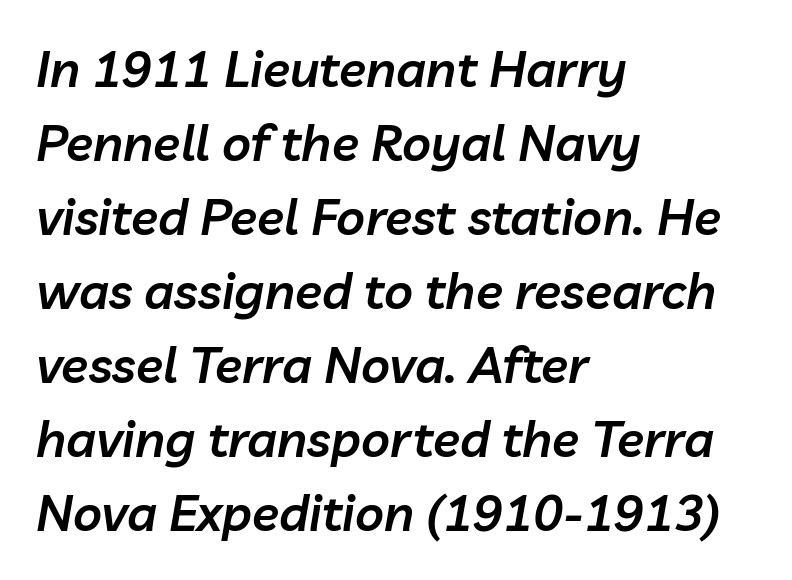
{"italic": "yes", "lean": "right", "slant_degrees": 10, "bold": "semi", "weight": "semibold", "width": "normal", "stroke_contrast": "low", "x_height": "medium", "monospaced": "no", "underline": "no", "align": "left", "line_spacing": "normal", "line_spacing_ratio": 1.48, "letter_spacing": "normal", "letter_spacing_em": 0.0, "glyph_px": 50}
